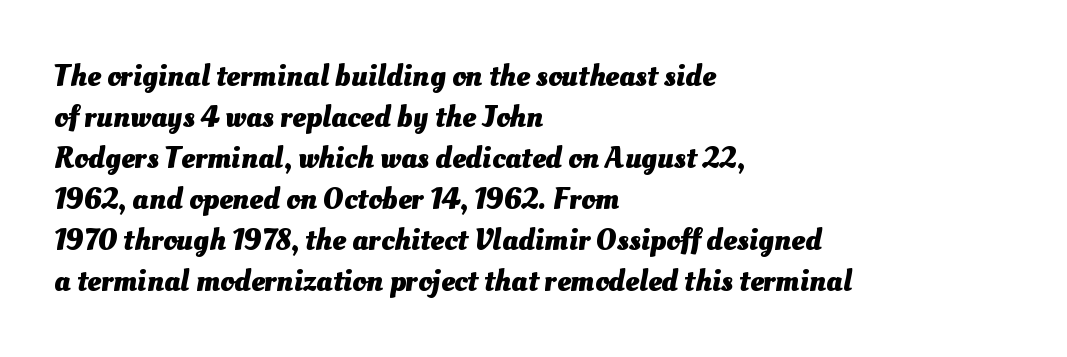
The image shows 31 px heavy type; set left-aligned, normal line spacing (1.32x), normal letter spacing, not underlined; medium stroke contrast and a small x-height.
